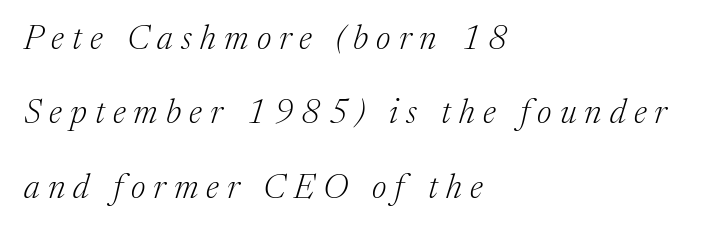
Q: Is the text bold? A: No.
Q: Is the text italic (slanted)? A: Yes, it leans right by about 17 degrees.
Q: Is the typeface a serif or a sans-serif typeface? A: Serif.
Q: Is the text underlined? A: No.
Q: How is the paragraph aligned? A: Left-aligned.
Q: Is the spacing between letters normal or unusually wide? A: Unusually wide.
Q: Is the spacing between lines tight, normal or loose? A: Loose.
Q: Width (condensed, normal, or wide)? A: Normal.
Q: Stroke contrast? A: Medium.
Q: x-height? A: Medium.
Q: Monospaced? A: No.
